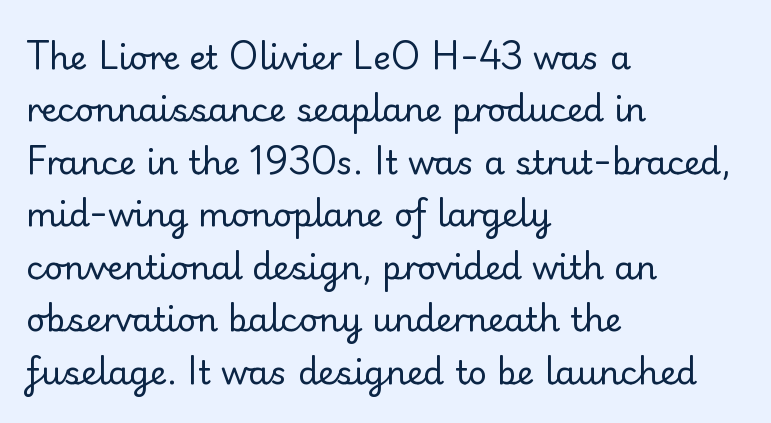
The image shows 33 px regular-weight sans-serif type, upright; set left-aligned, normal line spacing (1.59x), normal letter spacing, not underlined; low stroke contrast and a small x-height.
